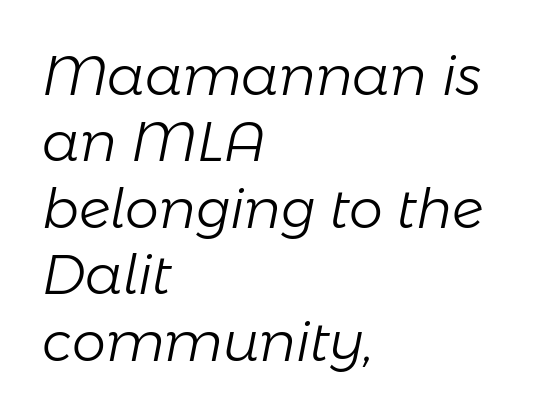
Q: Is the text bold? A: No.
Q: Is the text italic (slanted)? A: Yes, it leans right by about 11 degrees.
Q: Is the text underlined? A: No.
Q: How is the paragraph aligned? A: Left-aligned.
Q: Is the spacing between letters normal or unusually wide? A: Normal.
Q: Width (condensed, normal, or wide)? A: Normal.
Q: Stroke contrast? A: Low.
Q: x-height? A: Medium.
Q: Monospaced? A: No.
